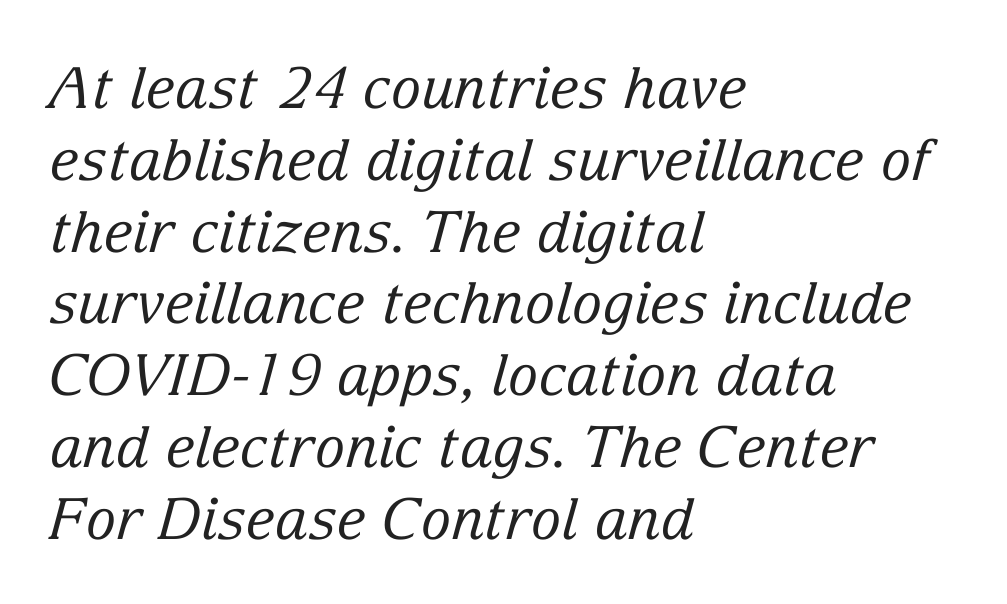
Q: Is the text bold? A: No.
Q: Is the text italic (slanted)? A: Yes, it leans right by about 15 degrees.
Q: Is the typeface a serif or a sans-serif typeface? A: Serif.
Q: Is the text underlined? A: No.
Q: How is the paragraph aligned? A: Left-aligned.
Q: Is the spacing between letters normal or unusually wide? A: Normal.
Q: Is the spacing between lines tight, normal or loose? A: Normal.
Q: Width (condensed, normal, or wide)? A: Normal.
Q: Stroke contrast? A: Low.
Q: x-height? A: Medium.
Q: Monospaced? A: No.
